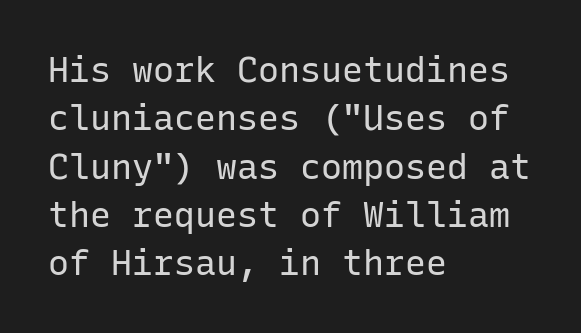
{"serif": "no", "italic": "no", "bold": "no", "weight": "regular", "width": "normal", "stroke_contrast": "low", "x_height": "medium", "monospaced": "yes", "underline": "no", "align": "left", "line_spacing": "normal", "line_spacing_ratio": 1.38, "letter_spacing": "normal", "letter_spacing_em": 0.0, "glyph_px": 35}
